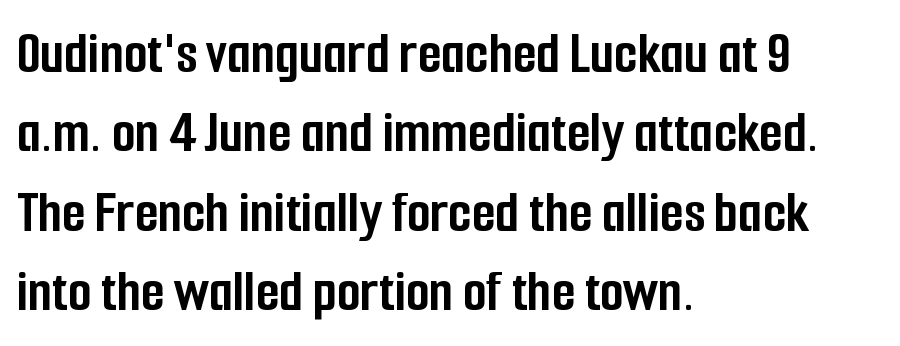
{"serif": "no", "italic": "no", "bold": "yes", "weight": "semibold", "width": "condensed", "stroke_contrast": "low", "x_height": "medium", "monospaced": "no", "underline": "no", "align": "left", "line_spacing": "normal", "line_spacing_ratio": 1.3, "letter_spacing": "normal", "letter_spacing_em": 0.0, "glyph_px": 61}
